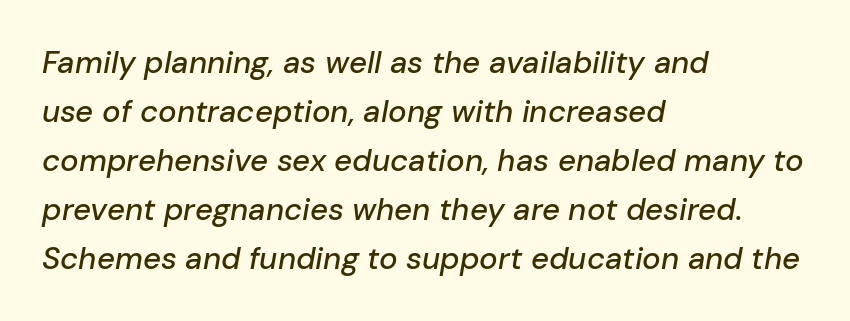
{"italic": "yes", "lean": "right", "slant_degrees": 10, "width": "normal", "stroke_contrast": "low", "x_height": "medium", "monospaced": "no", "underline": "no", "align": "left", "line_spacing": "normal", "line_spacing_ratio": 1.58, "letter_spacing": "normal", "letter_spacing_em": 0.0, "glyph_px": 31}
